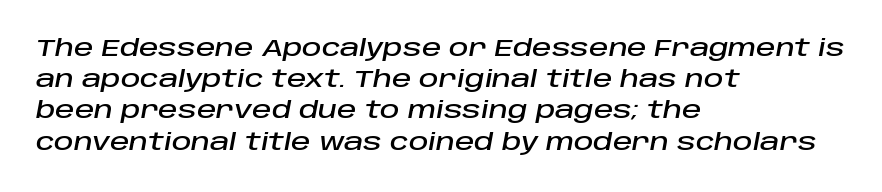
The passage shown has conventional tracking throughout. This sample is left-justified, so line endings fall wherever the words run out. The lines sit at an ordinary, default distance from one another. Check the space under the baseline: it is left empty. In terms of posture, this sample is oblique.
